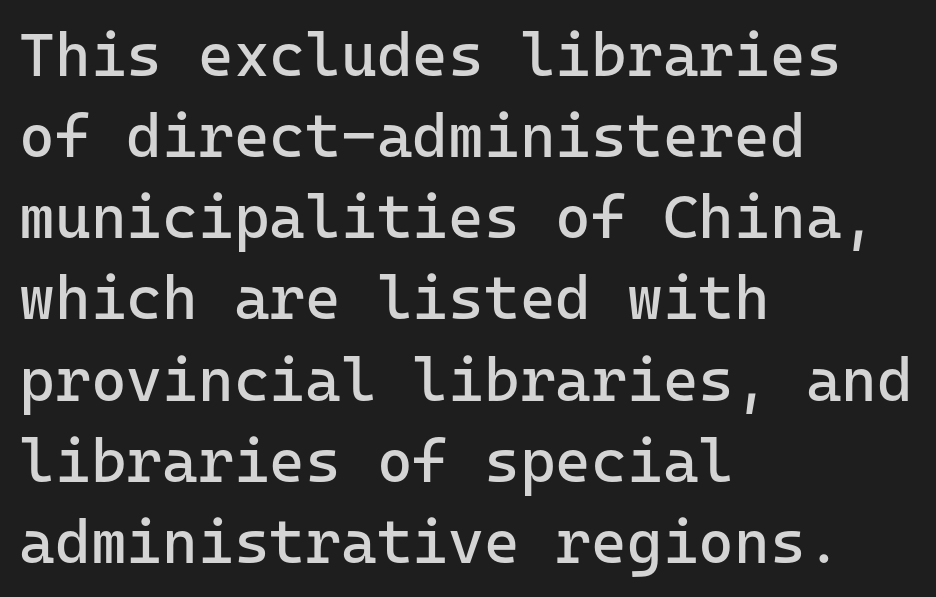
A student would call this left alignment; a typographer would say flush left, rag right. Looks like terminal output: every glyph gets an equal slot. What kind of face is this? One without serifs — a sans. The lettering stays uniformly vertical, giving the passage a roman look. The letterforms sit at book weight or below.
